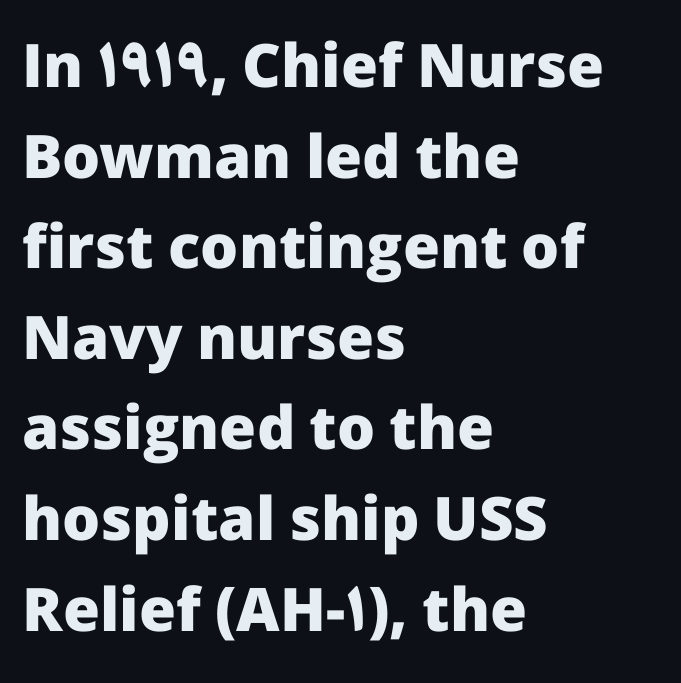
Q: Is the text bold? A: Yes.
Q: Is the text italic (slanted)? A: No, it is upright.
Q: Is the typeface a serif or a sans-serif typeface? A: Sans-serif.
Q: Is the text underlined? A: No.
Q: How is the paragraph aligned? A: Left-aligned.
Q: Is the spacing between letters normal or unusually wide? A: Normal.
Q: Is the spacing between lines tight, normal or loose? A: Normal.
Q: Width (condensed, normal, or wide)? A: Normal.
Q: Stroke contrast? A: Low.
Q: x-height? A: Medium.
Q: Monospaced? A: No.
